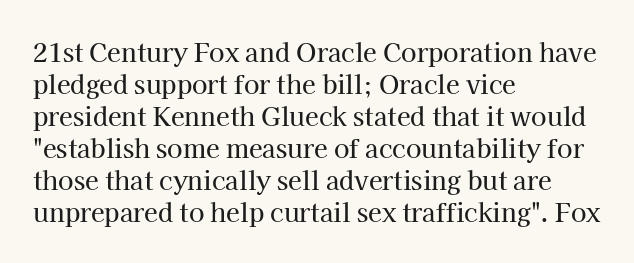
The image shows 25 px text type, upright; set left-aligned, normal line spacing (1.28x), normal letter spacing, not underlined.
